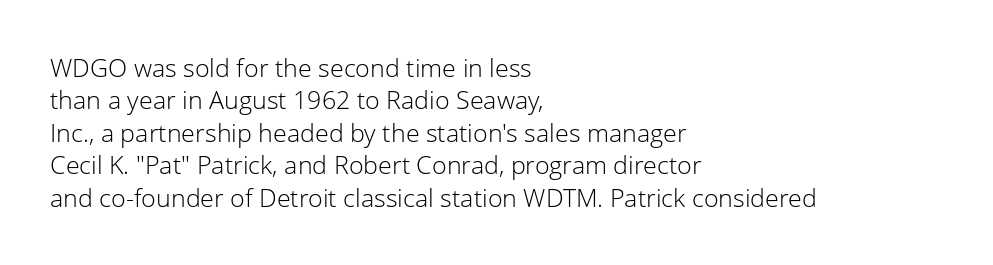
The words here are not underlined. Whoever set this chose a conventional vertical rhythm. Honestly, the letter spacing is just normal — you wouldn't notice it. Tall strokes in this sample are plumb rather than angled. Compared with a centered layout, this one pins lines to the left instead. The weight tops out at a normal text grade.
